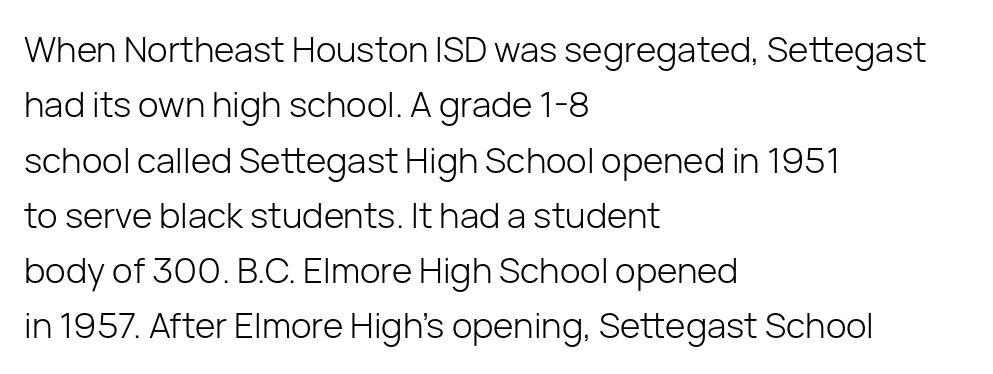
The image shows 35 px light sans-serif type, upright; set left-aligned, normal line spacing (1.58x), normal letter spacing, not underlined; low stroke contrast and a medium x-height.
